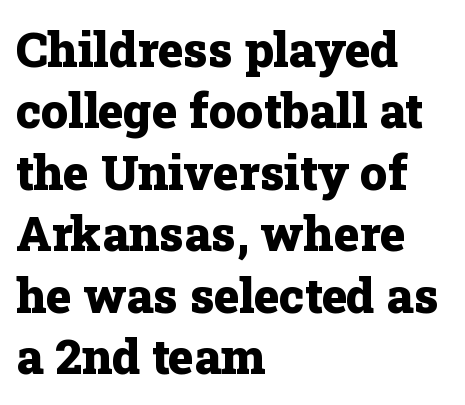
The image shows 48 px heavy serif type, upright; set left-aligned, normal line spacing (1.28x), normal letter spacing, not underlined; low stroke contrast and a medium x-height.
